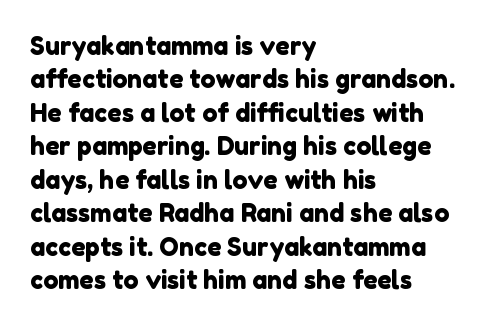
The image shows 25 px text type; set left-aligned, normal line spacing (1.34x), normal letter spacing, not underlined.
